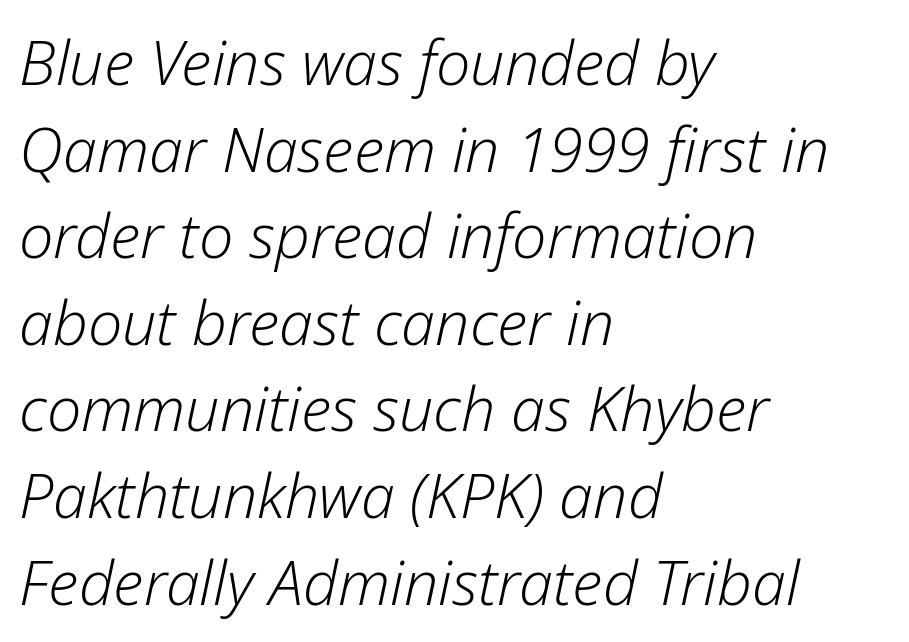
{"italic": "yes", "lean": "right", "slant_degrees": 12, "bold": "no", "weight": "light", "width": "normal", "stroke_contrast": "low", "x_height": "medium", "monospaced": "no", "underline": "no", "align": "left", "line_spacing": "normal", "line_spacing_ratio": 1.42, "letter_spacing": "normal", "letter_spacing_em": 0.0, "glyph_px": 61}
